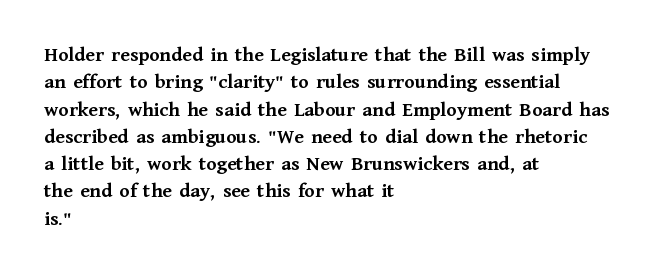
The image shows 21 px bold type, upright; set left-aligned, normal line spacing (1.3x), normal letter spacing, not underlined.
